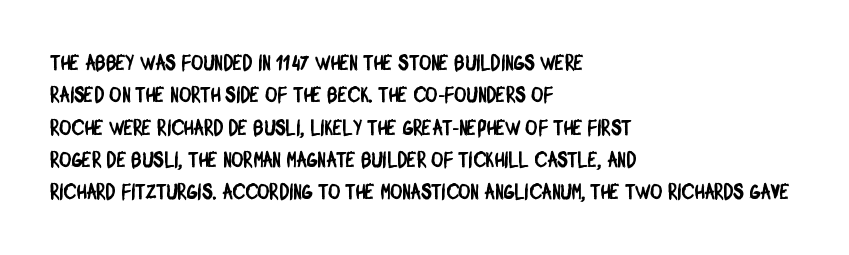
Type without underlining. Left-aligned paragraph, ragged on the right. Words appear dense and cohesive because spacing is normal. The rows are spaced the way most documents space them.
